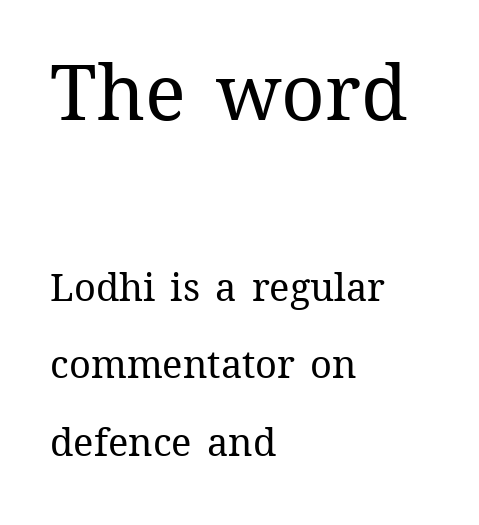
{"italic": "no", "bold": "no", "weight": "regular", "width": "normal", "stroke_contrast": "medium", "x_height": "medium", "monospaced": "no", "underline": "no", "align": "left", "line_spacing": "loose", "line_spacing_ratio": 2.04, "letter_spacing": "normal", "letter_spacing_em": 0.0, "larger_block": "first", "size_ratio": 2.0, "glyph_px": 76}
